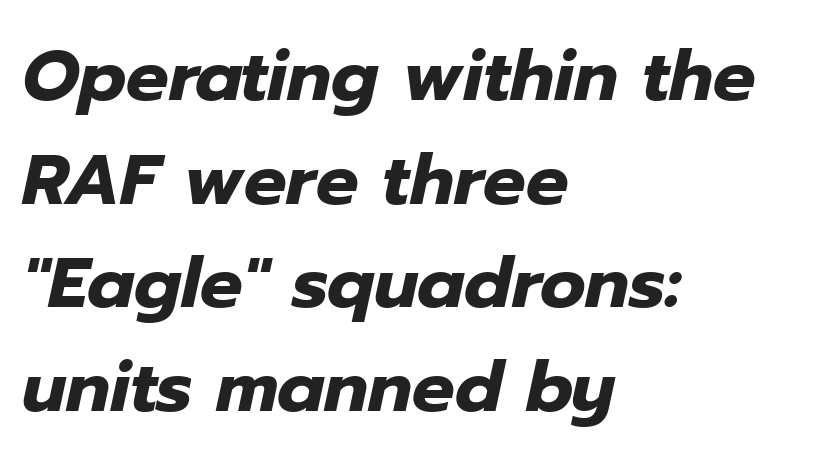
{"italic": "yes", "lean": "right", "slant_degrees": 12, "bold": "yes", "weight": "heavy", "width": "normal", "stroke_contrast": "low", "x_height": "medium", "monospaced": "no", "underline": "no", "align": "left", "line_spacing": "normal", "line_spacing_ratio": 1.46, "letter_spacing": "normal", "letter_spacing_em": 0.0, "glyph_px": 71}
